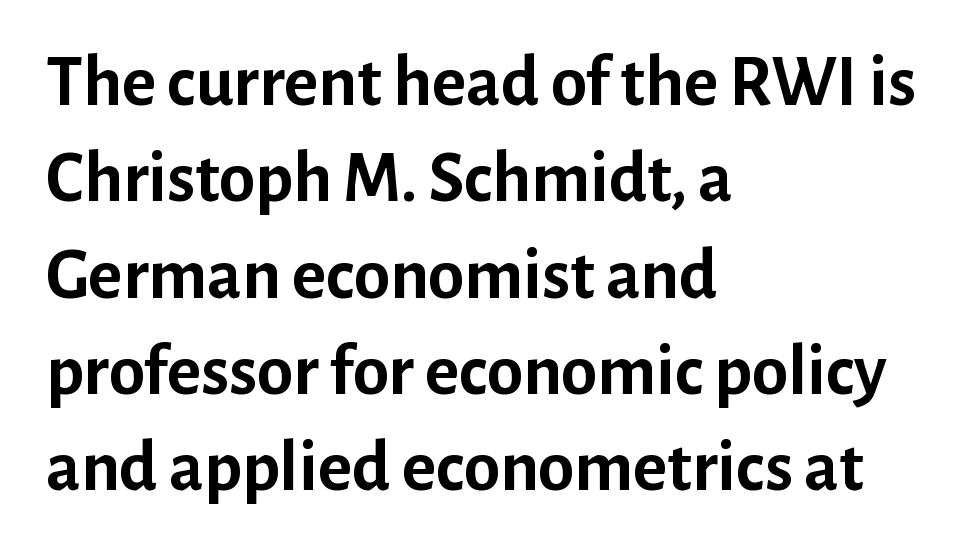
{"serif": "no", "italic": "no", "bold": "yes", "weight": "semibold", "width": "normal", "stroke_contrast": "low", "x_height": "medium", "monospaced": "no", "underline": "no", "align": "left", "line_spacing": "normal", "line_spacing_ratio": 1.32, "letter_spacing": "normal", "letter_spacing_em": 0.0, "glyph_px": 73}
